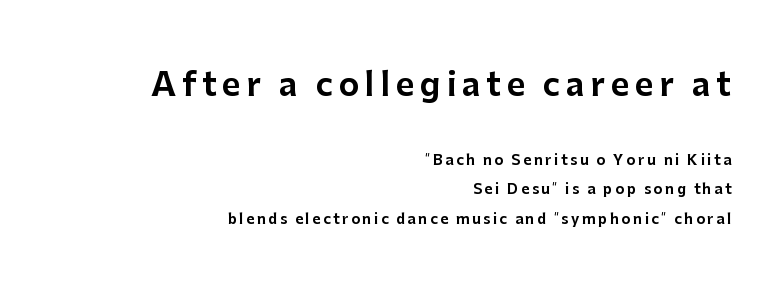
The image shows 32 px sans-serif type, upright; set right-aligned, loose line spacing (2.1x), not underlined; the first (top) block is 2.29x larger; low stroke contrast and a medium x-height.
